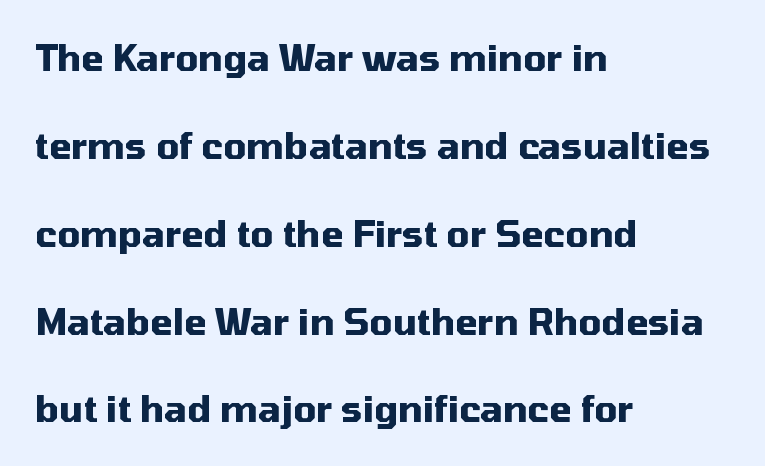
A typesetter would call this proportional, since set widths differ per character. The lettering holds an erect, upright posture throughout. Glyph-to-glyph distance matches everyday printed text. Typeset ragged right — the left edge is the straight one.
